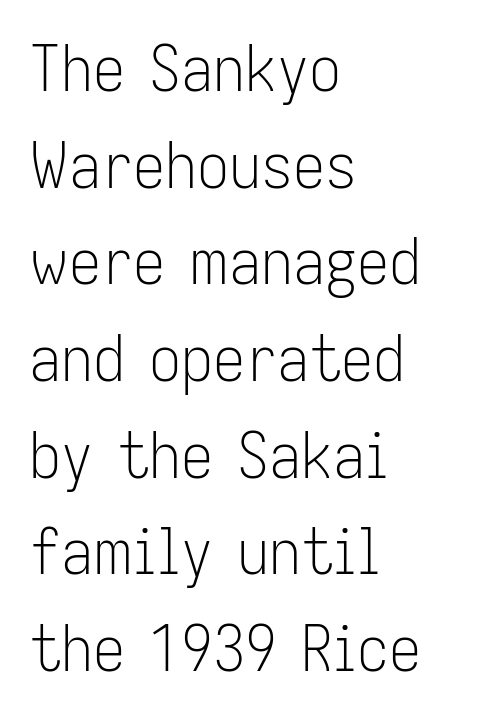
Q: Is the text bold? A: No.
Q: Is the text italic (slanted)? A: No, it is upright.
Q: Is the typeface a serif or a sans-serif typeface? A: Sans-serif.
Q: Is the text underlined? A: No.
Q: How is the paragraph aligned? A: Left-aligned.
Q: Is the spacing between letters normal or unusually wide? A: Normal.
Q: Is the spacing between lines tight, normal or loose? A: Normal.
Q: Width (condensed, normal, or wide)? A: Condensed.
Q: Stroke contrast? A: Low.
Q: x-height? A: Medium.
Q: Monospaced? A: No.
